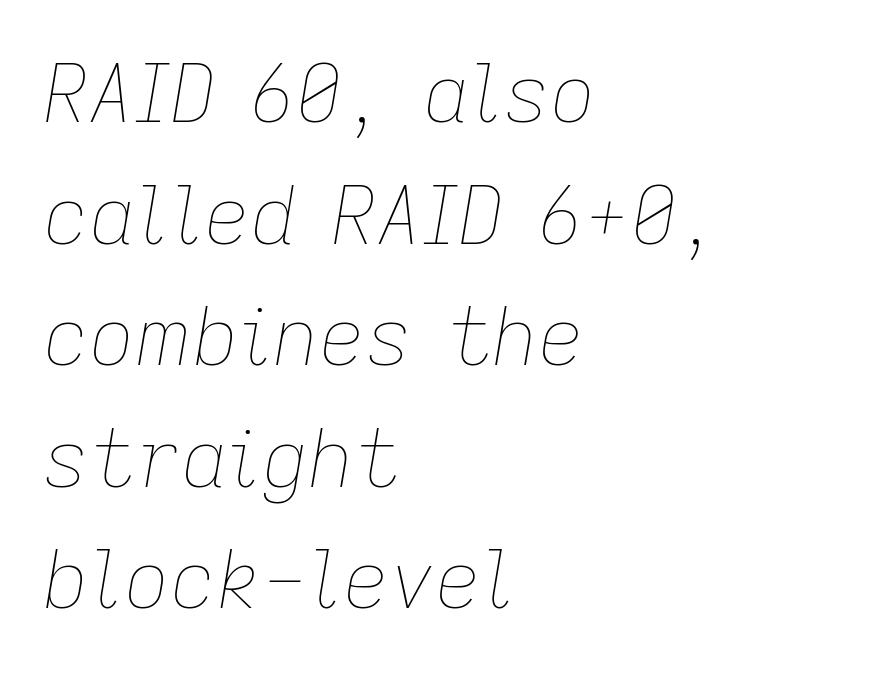
{"italic": "yes", "lean": "right", "slant_degrees": 9, "bold": "no", "weight": "thin", "width": "normal", "stroke_contrast": "low", "x_height": "medium", "monospaced": "no", "underline": "no", "align": "left", "line_spacing": "normal", "line_spacing_ratio": 1.52, "letter_spacing": "normal", "letter_spacing_em": 0.0, "glyph_px": 80}
